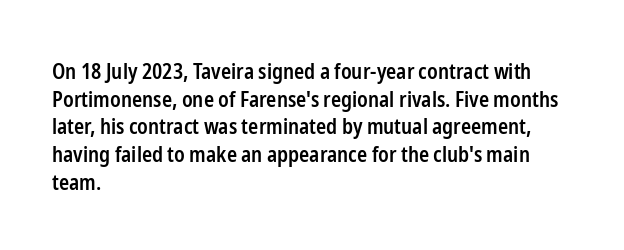
Q: Is the text bold? A: Semi-bold.
Q: Is the text italic (slanted)? A: No, it is upright.
Q: Is the text underlined? A: No.
Q: How is the paragraph aligned? A: Left-aligned.
Q: Is the spacing between letters normal or unusually wide? A: Normal.
Q: Is the spacing between lines tight, normal or loose? A: Normal.
